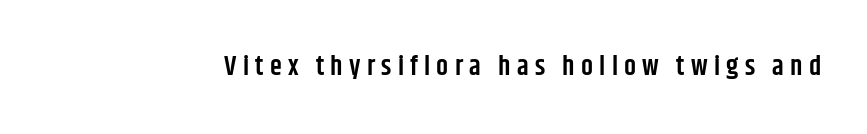
The image shows 27 px text type, upright; set unusually wide letter spacing (+0.23 em), not underlined.
